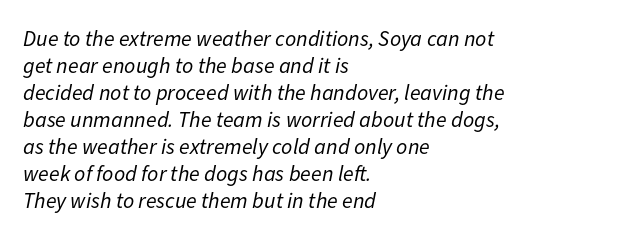
The image shows 22 px text type, italic (leaning right); set left-aligned, line spacing 1.23x, normal letter spacing, not underlined.
